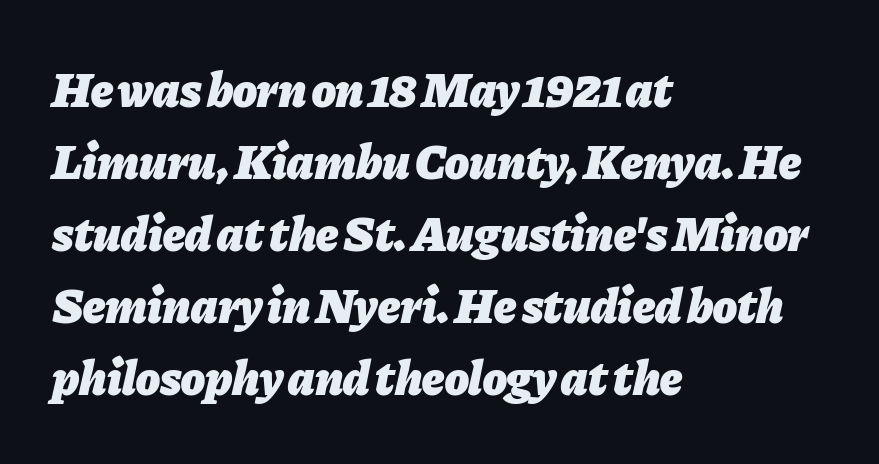
Q: Is the text bold? A: Yes.
Q: Is the text italic (slanted)? A: Yes, it leans right by about 11 degrees.
Q: Is the text underlined? A: No.
Q: How is the paragraph aligned? A: Left-aligned.
Q: Is the spacing between letters normal or unusually wide? A: Normal.
Q: Is the spacing between lines tight, normal or loose? A: Normal.
Q: Width (condensed, normal, or wide)? A: Normal.
Q: Stroke contrast? A: Low.
Q: x-height? A: Medium.
Q: Monospaced? A: No.
